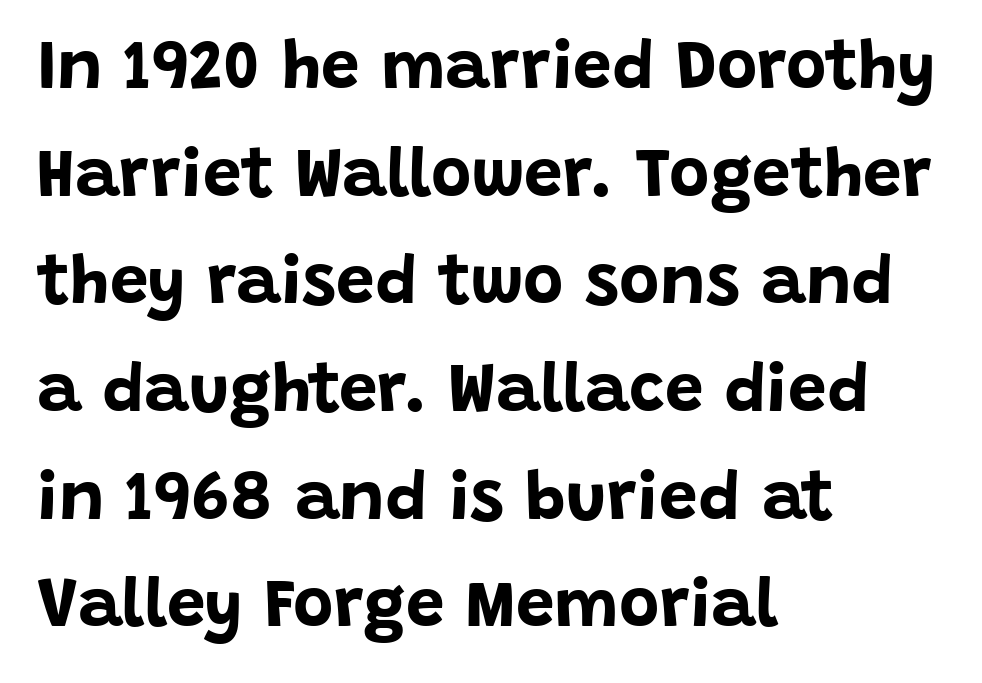
The image shows 69 px bold sans-serif type, upright; set left-aligned, normal line spacing (1.56x), normal letter spacing, not underlined; low stroke contrast and a large x-height.
